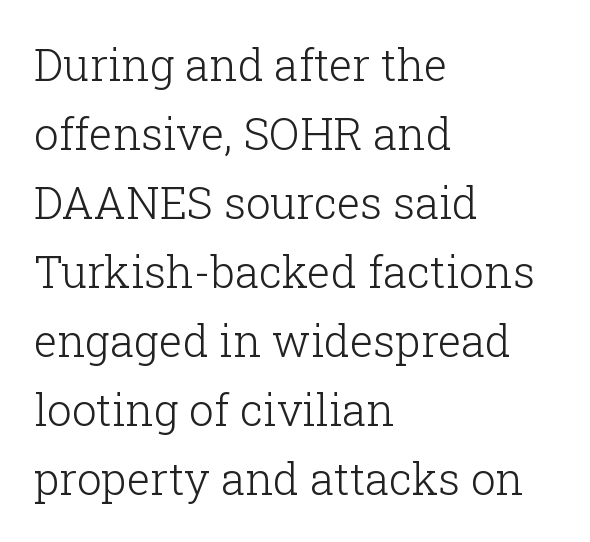
Q: Is the text bold? A: No.
Q: Is the text italic (slanted)? A: No, it is upright.
Q: Is the typeface a serif or a sans-serif typeface? A: Serif.
Q: Is the text underlined? A: No.
Q: How is the paragraph aligned? A: Left-aligned.
Q: Is the spacing between letters normal or unusually wide? A: Normal.
Q: Is the spacing between lines tight, normal or loose? A: Normal.
Q: Width (condensed, normal, or wide)? A: Normal.
Q: Stroke contrast? A: Low.
Q: x-height? A: Medium.
Q: Monospaced? A: No.
